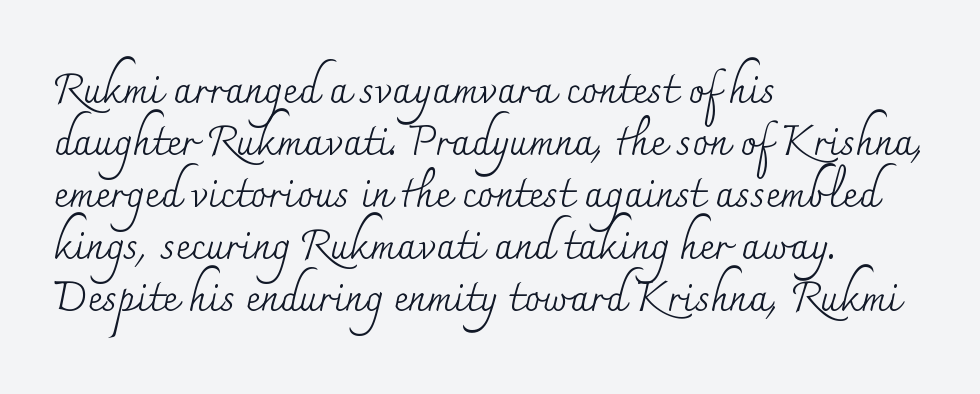
Q: Is the text bold? A: No.
Q: Is the text italic (slanted)? A: Yes.
Q: Is the typeface a serif or a sans-serif typeface? A: Serif.
Q: Is the text underlined? A: No.
Q: How is the paragraph aligned? A: Left-aligned.
Q: Is the spacing between letters normal or unusually wide? A: Normal.
Q: Is the spacing between lines tight, normal or loose? A: Normal.
Q: Width (condensed, normal, or wide)? A: Normal.
Q: Stroke contrast? A: Medium.
Q: x-height? A: Small.
Q: Monospaced? A: No.
